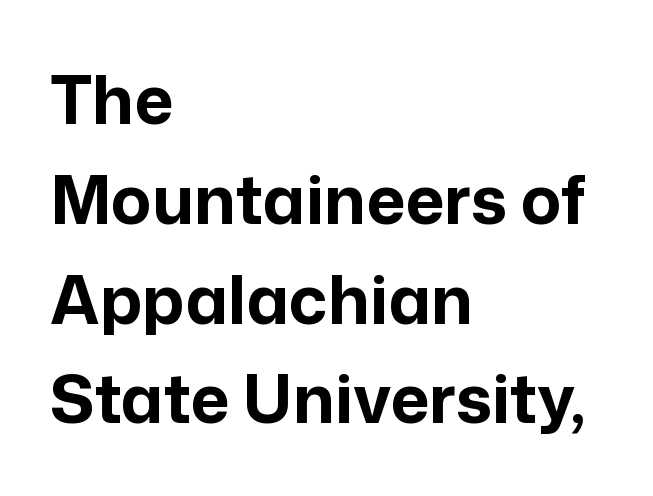
{"serif": "no", "italic": "no", "bold": "yes", "weight": "bold", "width": "normal", "stroke_contrast": "low", "x_height": "medium", "monospaced": "no", "underline": "no", "align": "left", "line_spacing": "normal", "line_spacing_ratio": 1.49, "letter_spacing": "normal", "letter_spacing_em": 0.0, "glyph_px": 67}
